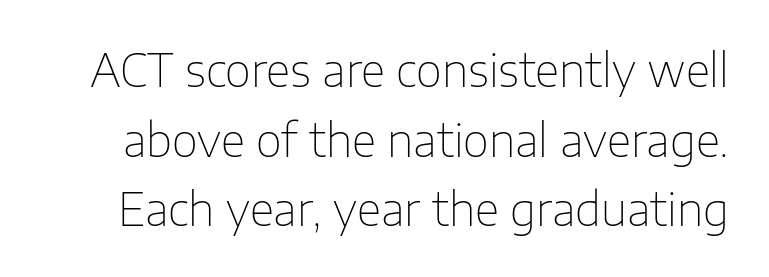
The image shows 45 px thin sans-serif type, upright; set normal line spacing (1.55x), normal letter spacing, not underlined; low stroke contrast and a medium x-height.
